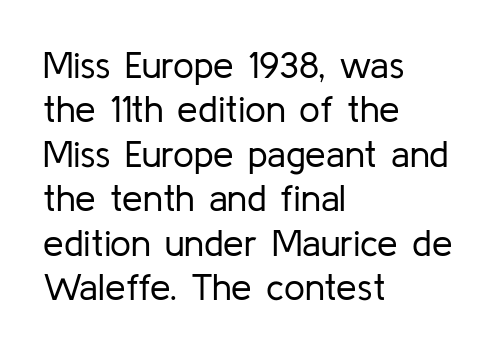
Q: Is the text bold? A: No.
Q: Is the text italic (slanted)? A: No, it is upright.
Q: Is the typeface a serif or a sans-serif typeface? A: Sans-serif.
Q: Is the text underlined? A: No.
Q: How is the paragraph aligned? A: Left-aligned.
Q: Is the spacing between letters normal or unusually wide? A: Normal.
Q: Width (condensed, normal, or wide)? A: Normal.
Q: Stroke contrast? A: Low.
Q: x-height? A: Medium.
Q: Monospaced? A: No.
